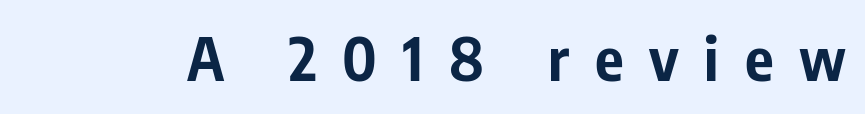
The image shows 60 px bold, condensed sans-serif type, upright; set unusually wide letter spacing (+0.43 em), not underlined; low stroke contrast and a medium x-height.
